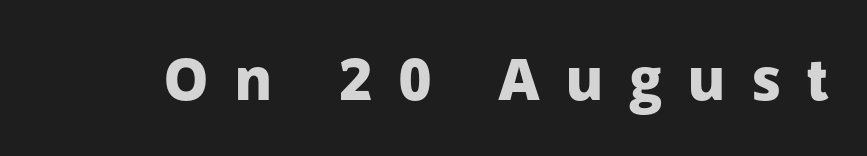
Has an underline been added? It has not. This sample has the flowing, uneven cadence of proportional lettering. This rendering employs a face without finishing strokes, i.e., a sans-serif. Does the lettering tilt? It doesn't — this is upright.
